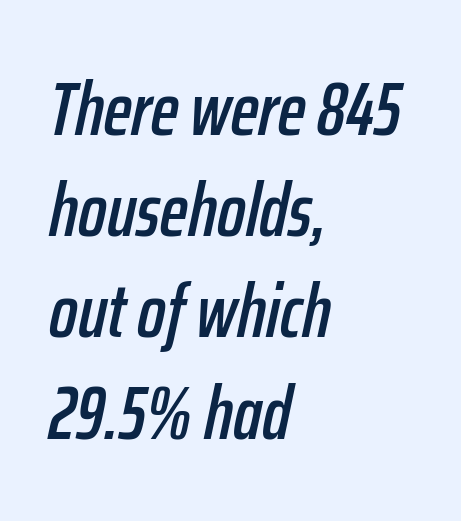
The image shows 75 px condensed type, italic (leaning right); set left-aligned, normal line spacing (1.35x), normal letter spacing, not underlined; low stroke contrast and a medium x-height.
